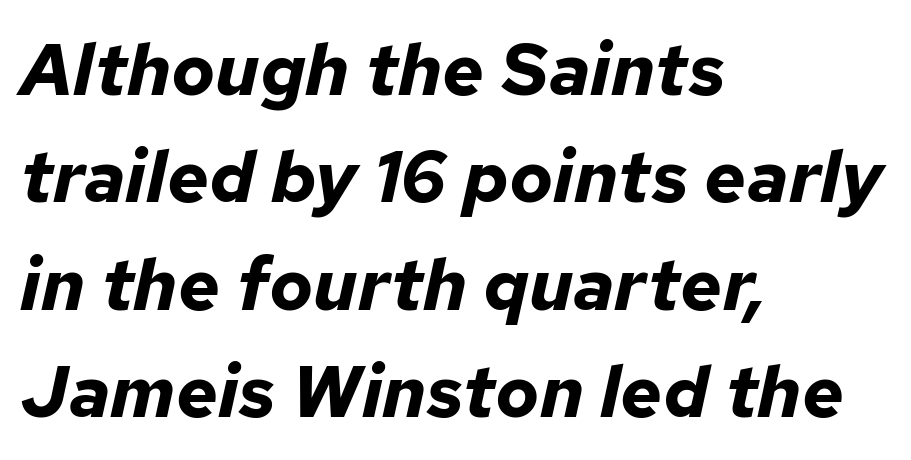
Q: Is the text bold? A: Yes.
Q: Is the text italic (slanted)? A: Yes, it leans right by about 12 degrees.
Q: Is the text underlined? A: No.
Q: How is the paragraph aligned? A: Left-aligned.
Q: Is the spacing between letters normal or unusually wide? A: Normal.
Q: Is the spacing between lines tight, normal or loose? A: Normal.
Q: Width (condensed, normal, or wide)? A: Normal.
Q: Stroke contrast? A: Low.
Q: x-height? A: Medium.
Q: Monospaced? A: No.
